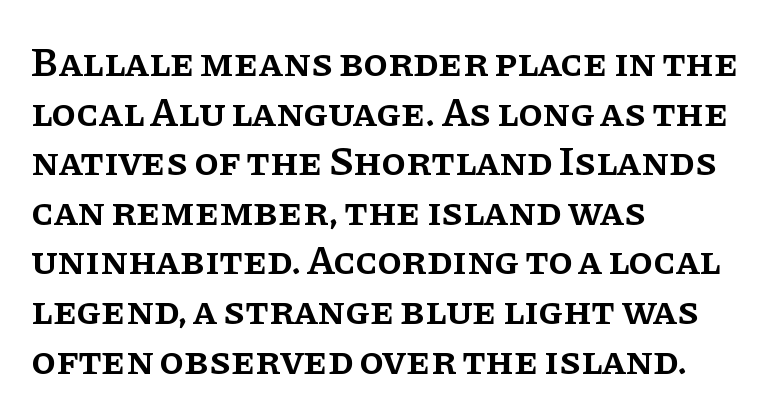
Which margin do the lines hug? The left one — the right edge is uneven. A typesetter would call this zero additional tracking. These lines were composed using upright roman letters. Anything drawn beneath the words? Only blank space. In terms of letterform style, serifs are clearly present.
